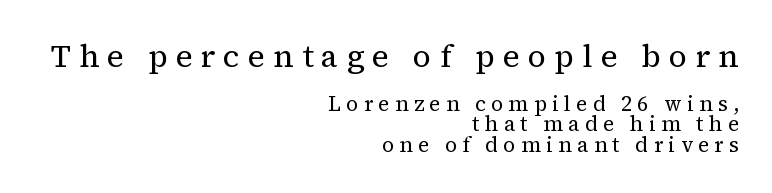
{"serif": "yes", "italic": "no", "bold": "no", "weight": "regular", "width": "normal", "stroke_contrast": "medium", "x_height": "medium", "monospaced": "no", "underline": "no", "align": "right", "line_spacing": "tight", "line_spacing_ratio": 0.96, "letter_spacing": "wide", "letter_spacing_em": 0.25, "larger_block": "first", "size_ratio": 1.52, "glyph_px": 32}
